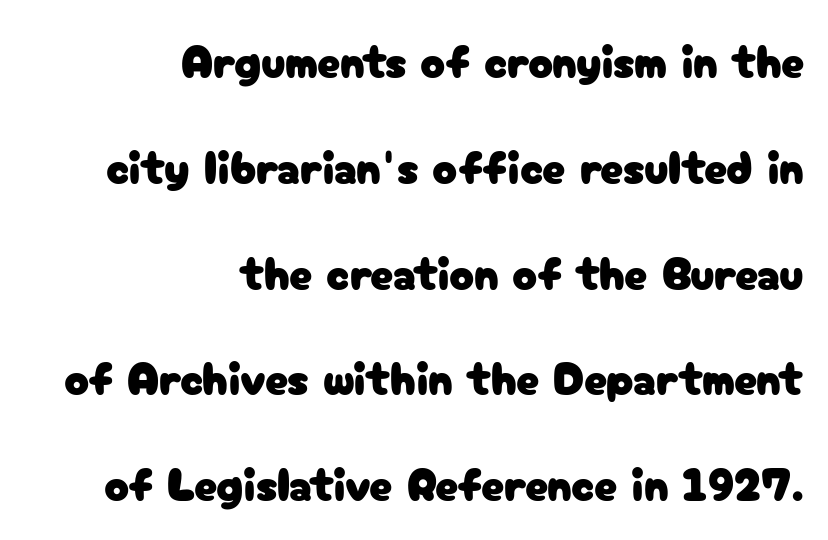
{"serif": "no", "italic": "no", "width": "normal", "stroke_contrast": "low", "x_height": "medium", "monospaced": "no", "underline": "no", "align": "right", "line_spacing": "loose", "line_spacing_ratio": 2.3, "letter_spacing": "normal", "letter_spacing_em": 0.0, "glyph_px": 46}
